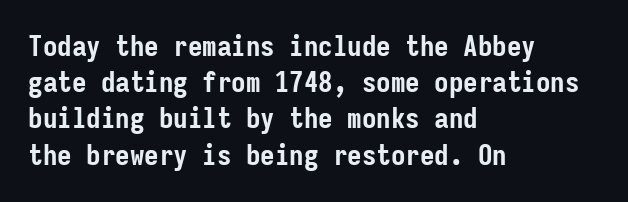
The image shows 29 px semibold, condensed sans-serif type, upright, monospaced; set left-aligned, normal line spacing (1.25x), normal letter spacing, not underlined; low stroke contrast and a medium x-height.
